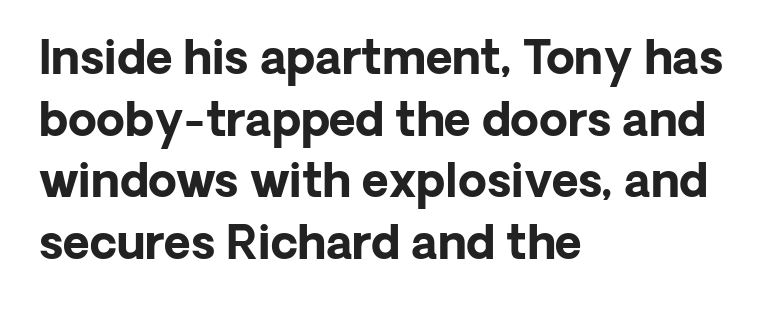
Q: Is the text bold? A: Yes.
Q: Is the text italic (slanted)? A: No, it is upright.
Q: Is the typeface a serif or a sans-serif typeface? A: Sans-serif.
Q: Is the text underlined? A: No.
Q: How is the paragraph aligned? A: Left-aligned.
Q: Is the spacing between letters normal or unusually wide? A: Normal.
Q: Is the spacing between lines tight, normal or loose? A: Normal.
Q: Width (condensed, normal, or wide)? A: Normal.
Q: Stroke contrast? A: Low.
Q: x-height? A: Medium.
Q: Monospaced? A: No.
